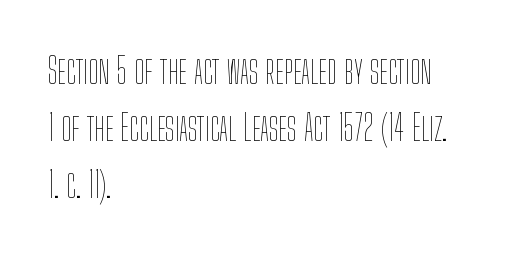
Normally led — the rows are evenly, conventionally spaced. The lettering stays uniformly vertical, giving the passage a roman look. Check the space under the baseline: it is left empty. On a weight scale, this lands at 450 or below. Horizontally, the lines are justified to the leading edge only. Character widths vary here, with narrow letters taking less room than wide ones.
